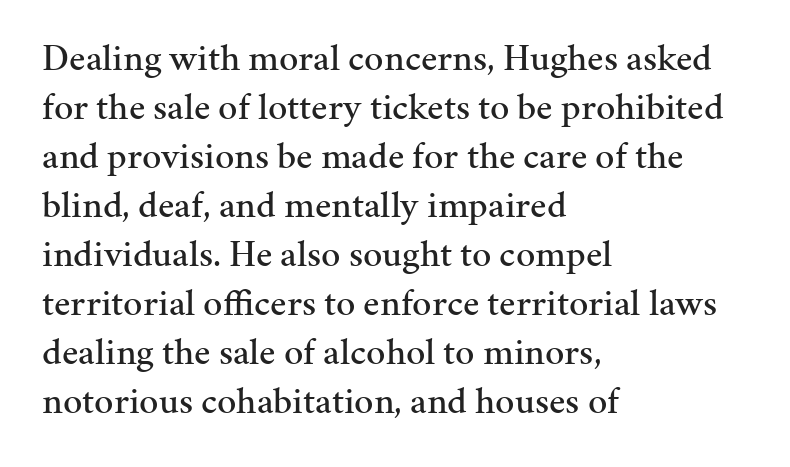
Q: Is the text italic (slanted)? A: No, it is upright.
Q: Is the typeface a serif or a sans-serif typeface? A: Serif.
Q: Is the text underlined? A: No.
Q: How is the paragraph aligned? A: Left-aligned.
Q: Is the spacing between letters normal or unusually wide? A: Normal.
Q: Is the spacing between lines tight, normal or loose? A: Normal.
Q: Width (condensed, normal, or wide)? A: Normal.
Q: Stroke contrast? A: Medium.
Q: x-height? A: Medium.
Q: Monospaced? A: No.
